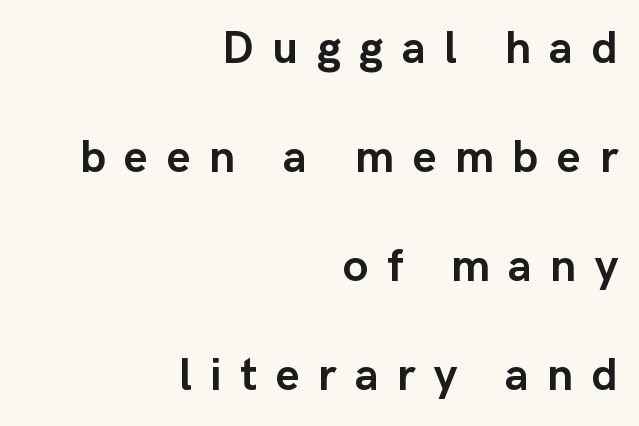
The image shows 46 px semibold sans-serif type, upright; set right-aligned, loose line spacing (2.37x), unusually wide letter spacing (+0.4 em), not underlined; low stroke contrast and a medium x-height.
